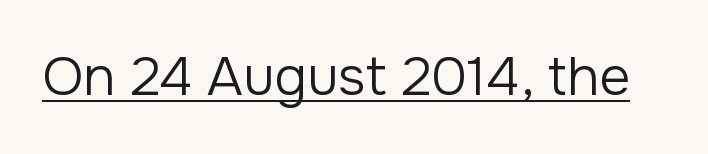
No letter is thick-stroked: the sample isn't bold. Default kerning and tracking; the words read as compact shapes. The face used here is proportionally spaced, like ordinary book or web type. Is there any slant? The stems are plumb.
